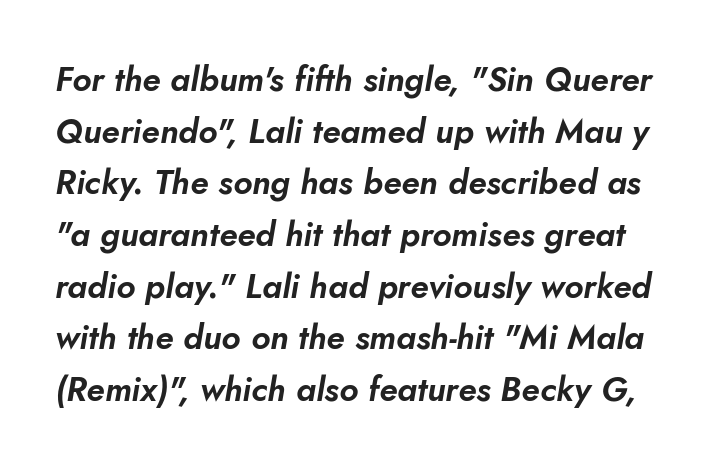
The image shows 34 px text type, italic (leaning right); set normal line spacing (1.52x), normal letter spacing, not underlined; low stroke contrast and a small x-height.
